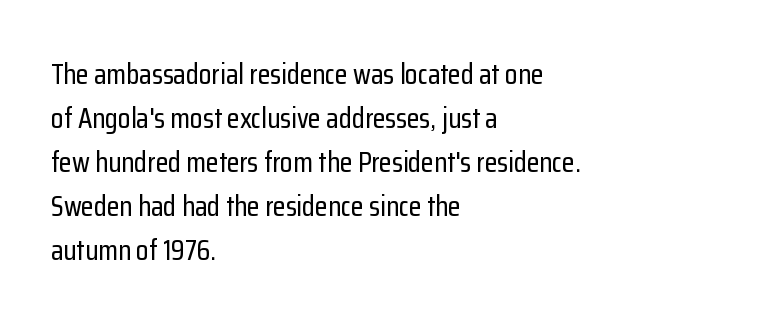
The image shows 29 px condensed sans-serif type, upright; set left-aligned, normal line spacing (1.52x), normal letter spacing, not underlined; low stroke contrast and a medium x-height.
